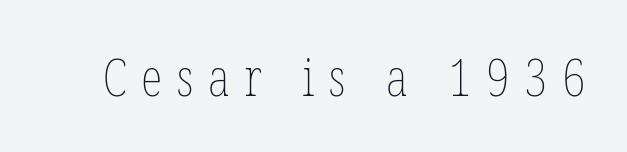
Q: Is the text bold? A: No.
Q: Is the text italic (slanted)? A: No, it is upright.
Q: Is the text underlined? A: No.
Q: Is the spacing between letters normal or unusually wide? A: Unusually wide.
Q: Width (condensed, normal, or wide)? A: Condensed.
Q: Stroke contrast? A: Low.
Q: x-height? A: Medium.
Q: Monospaced? A: No.
